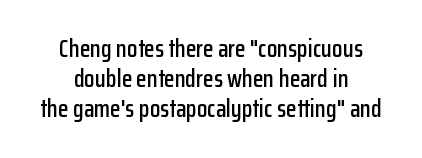
Inter-character spacing is left at the font's built-in metrics. Is the block centered? Yes — each line is placed symmetrically about the middle. Vertical strokes here are truly vertical. Does the leading feel generous? No, just average.
